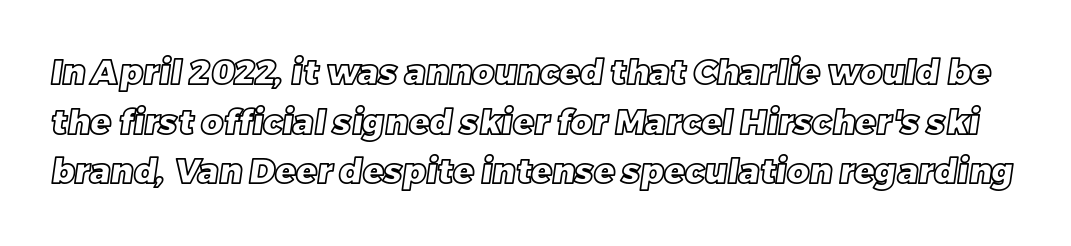
The image shows 34 px text type; set normal line spacing (1.46x), normal letter spacing, not underlined; a large x-height.
